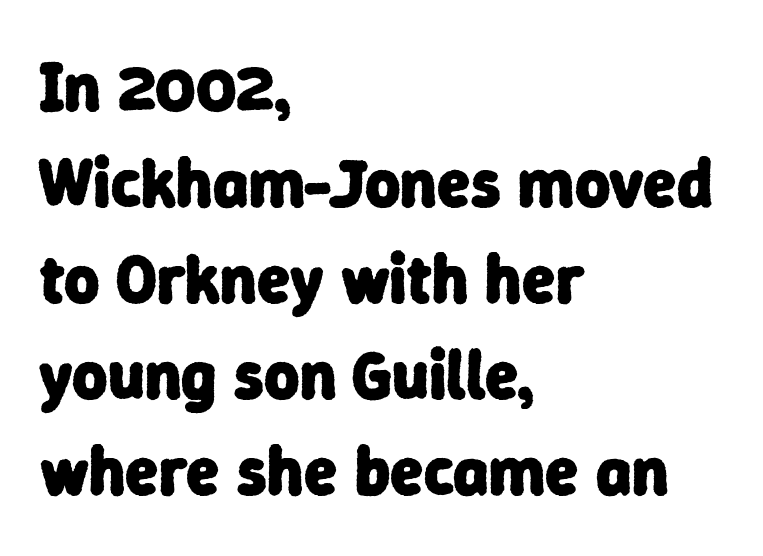
Q: Is the text bold? A: Yes.
Q: Is the typeface a serif or a sans-serif typeface? A: Sans-serif.
Q: Is the text underlined? A: No.
Q: How is the paragraph aligned? A: Left-aligned.
Q: Is the spacing between letters normal or unusually wide? A: Normal.
Q: Is the spacing between lines tight, normal or loose? A: Normal.
Q: Width (condensed, normal, or wide)? A: Normal.
Q: Stroke contrast? A: Low.
Q: x-height? A: Medium.
Q: Monospaced? A: No.
